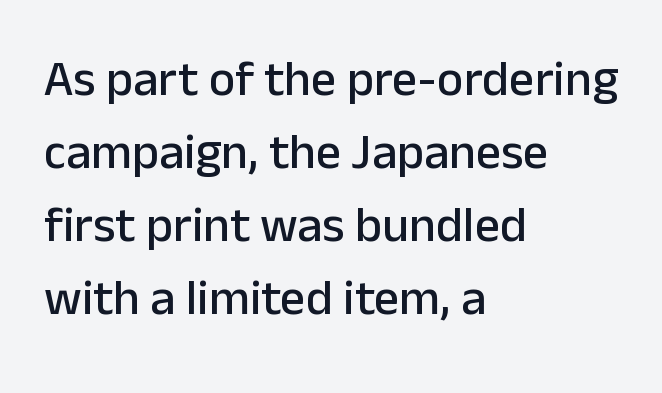
The designer went with a sans here, leaving each stem footless. Vertically, the passage feels balanced, rows spaced as you'd expect. Notice how the passage keeps a crisp vertical edge on the left only. Descenders hang freely into open space. Notice how the stems are strictly vertical — no italics here. Honestly, the letter spacing is just normal — you wouldn't notice it.
